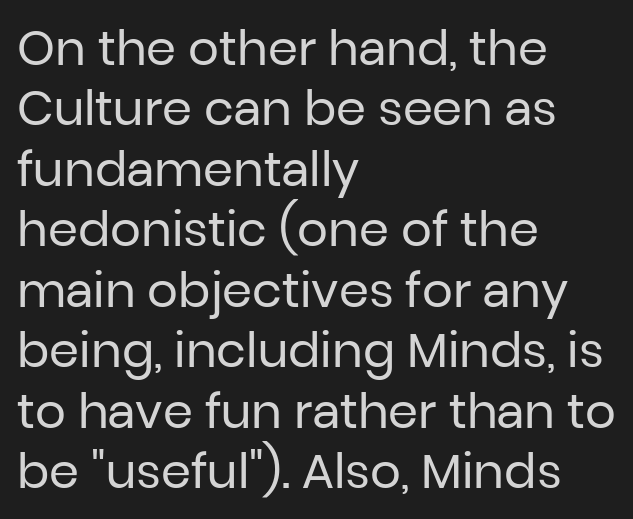
Q: Is the text bold? A: No.
Q: Is the text italic (slanted)? A: No, it is upright.
Q: Is the typeface a serif or a sans-serif typeface? A: Sans-serif.
Q: Is the text underlined? A: No.
Q: How is the paragraph aligned? A: Left-aligned.
Q: Is the spacing between letters normal or unusually wide? A: Normal.
Q: Is the spacing between lines tight, normal or loose? A: Normal.
Q: Width (condensed, normal, or wide)? A: Normal.
Q: Stroke contrast? A: Low.
Q: x-height? A: Medium.
Q: Monospaced? A: No.
